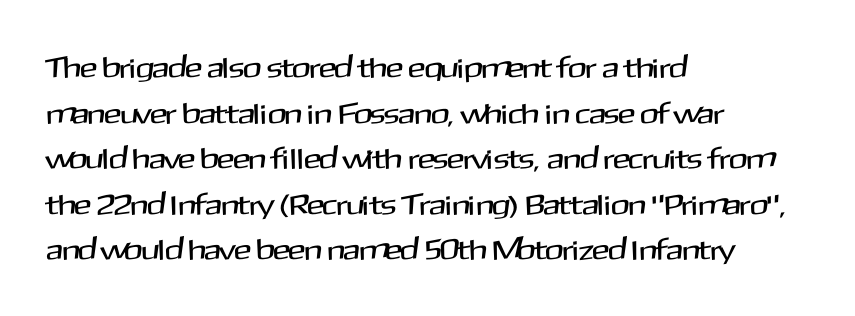
The image shows 29 px sans-serif type, upright; set left-aligned, normal line spacing (1.57x), normal letter spacing, not underlined; medium stroke contrast and a medium x-height.
